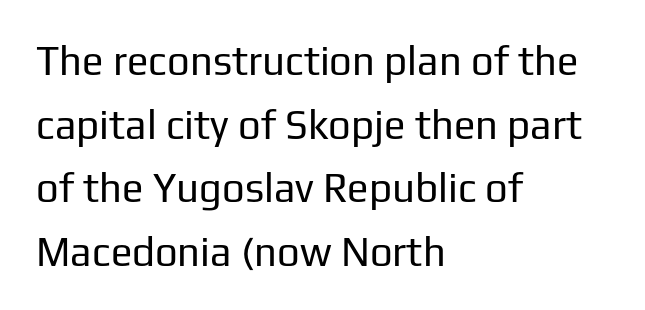
Q: Is the text bold? A: No.
Q: Is the text italic (slanted)? A: No, it is upright.
Q: Is the typeface a serif or a sans-serif typeface? A: Sans-serif.
Q: Is the text underlined? A: No.
Q: How is the paragraph aligned? A: Left-aligned.
Q: Is the spacing between letters normal or unusually wide? A: Normal.
Q: Is the spacing between lines tight, normal or loose? A: Normal.
Q: Width (condensed, normal, or wide)? A: Normal.
Q: Stroke contrast? A: Low.
Q: x-height? A: Medium.
Q: Monospaced? A: No.
